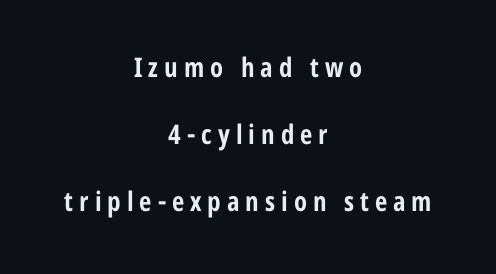
Q: Is the text bold? A: Yes.
Q: Is the text italic (slanted)? A: No, it is upright.
Q: Is the text underlined? A: No.
Q: How is the paragraph aligned? A: Centered.
Q: Is the spacing between letters normal or unusually wide? A: Unusually wide.
Q: Is the spacing between lines tight, normal or loose? A: Loose.
